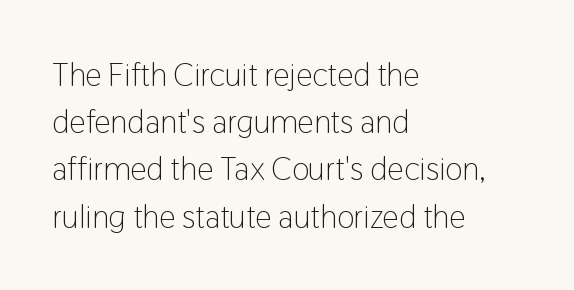
This rendering leaves character spacing at its baseline value. The face looks like a standard text weight, possibly lighter. The glyphs in this specimen are sans serif. Only glyphs here, with clear space below each row.
